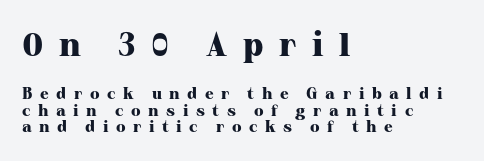
Q: Is the text bold? A: Yes.
Q: Is the text italic (slanted)? A: No, it is upright.
Q: Is the typeface a serif or a sans-serif typeface? A: Serif.
Q: Is the text underlined? A: No.
Q: How is the paragraph aligned? A: Left-aligned.
Q: Is the spacing between letters normal or unusually wide? A: Unusually wide.
Q: Is the spacing between lines tight, normal or loose? A: Tight.
Q: Which block of text is set in a larger size, the first (top) or the second (bottom)? A: The first (top) one.
Q: Width (condensed, normal, or wide)? A: Normal.
Q: Stroke contrast? A: High.
Q: x-height? A: Medium.
Q: Monospaced? A: No.
